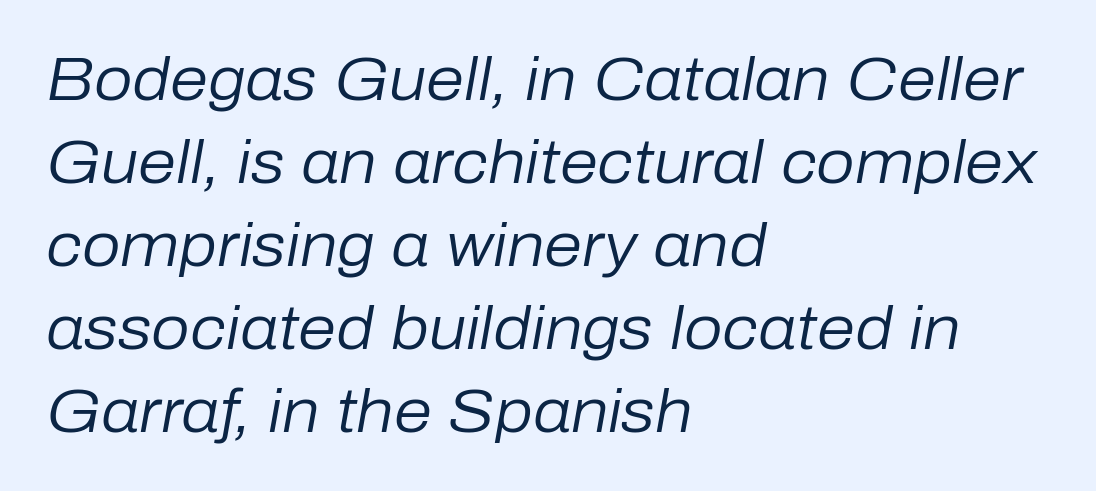
Is the stroke heavy? The answer is a plain regular-or-lighter. The lettering tilts uniformly, giving the passage an italic look. Every row of glyphs begins at an identical x-position on the left. A typesetter would call this proportional, since set widths differ per character.
